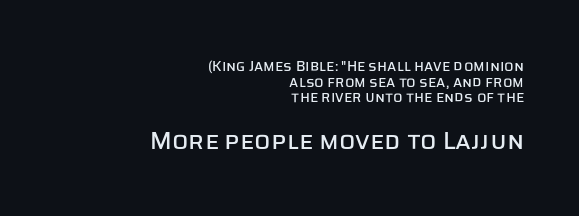
The image shows 24 px text type, upright; set right-aligned, tight line spacing (1.12x), normal letter spacing, not underlined; the second (bottom) block is 1.71x larger.
